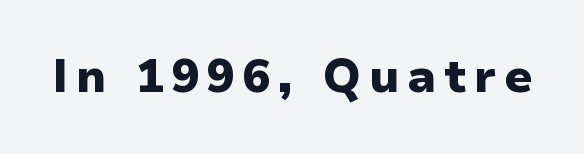
{"serif": "no", "italic": "no", "bold": "yes", "weight": "heavy", "width": "normal", "stroke_contrast": "low", "x_height": "medium", "monospaced": "no", "underline": "no", "glyph_px": 46}
